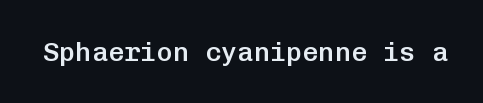
Q: Is the text bold? A: Semi-bold.
Q: Is the text italic (slanted)? A: No, it is upright.
Q: Is the text underlined? A: No.
Q: Is the spacing between letters normal or unusually wide? A: Normal.
